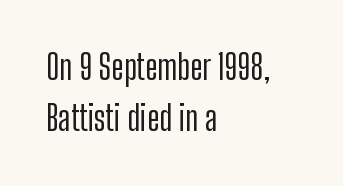
Decoration check: the copy has no underline. Upright lettering throughout. The characters display no serif detailing; their extremities are plain. What stands out about the letter spacing? Nothing — it is the standard amount.
